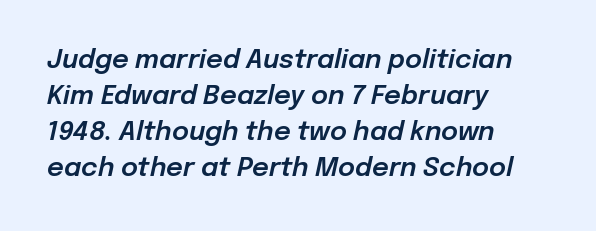
Is there much room between lines? A standard amount, neither cramped nor airy. The lettering tilts uniformly, giving the passage an italic look. Where is the straight margin? On the left. Each row of text sits above clean, open space. How are the letters spaced? Ordinarily, with no added tracking.
